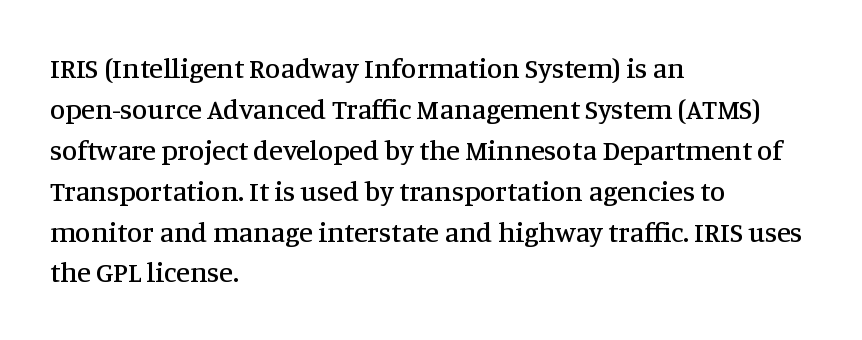
The image shows 28 px serif type, upright; set left-aligned, normal line spacing (1.46x), normal letter spacing, not underlined; medium stroke contrast and a large x-height.
